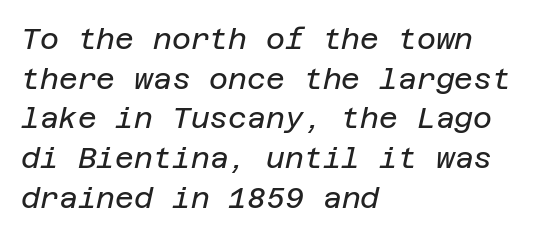
{"italic": "yes", "lean": "right", "slant_degrees": 12, "bold": "no", "weight": "regular", "width": "normal", "stroke_contrast": "low", "x_height": "large", "underline": "no", "align": "left", "line_spacing": "normal", "line_spacing_ratio": 1.37, "letter_spacing": "normal", "letter_spacing_em": 0.0, "glyph_px": 29}
